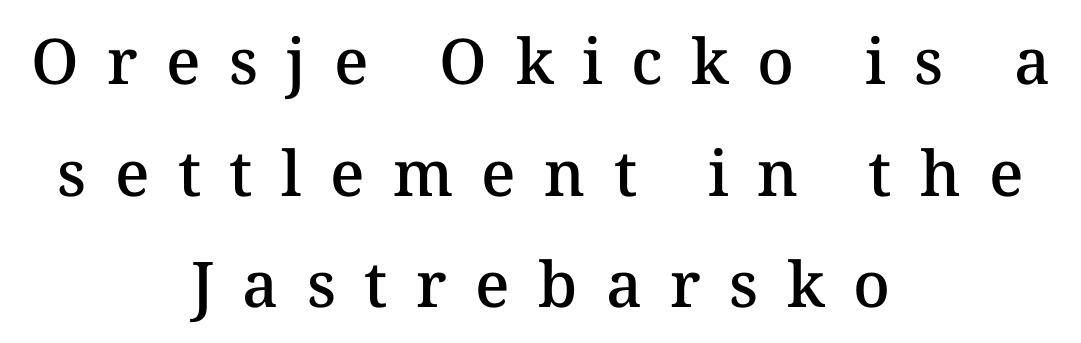
The image shows 63 px semibold type, upright; set centered, line spacing 1.77x, unusually wide letter spacing (+0.45 em), not underlined; medium stroke contrast and a medium x-height.
